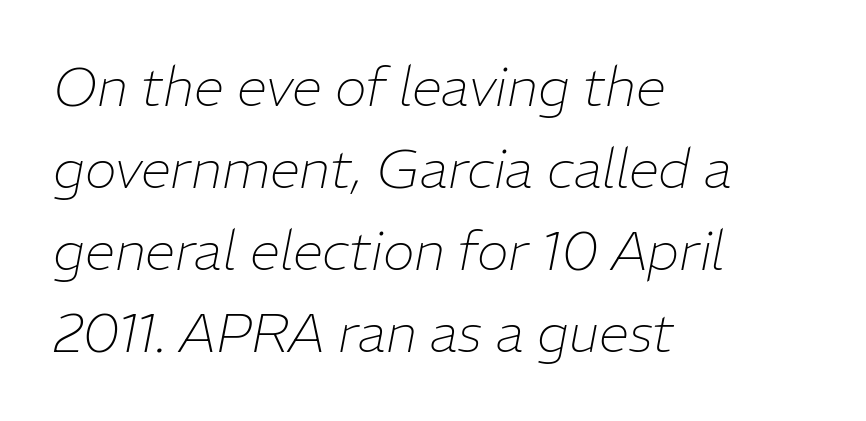
The image shows 54 px thin type, italic (leaning right); set left-aligned, normal line spacing (1.52x), normal letter spacing, not underlined; low stroke contrast and a medium x-height.
